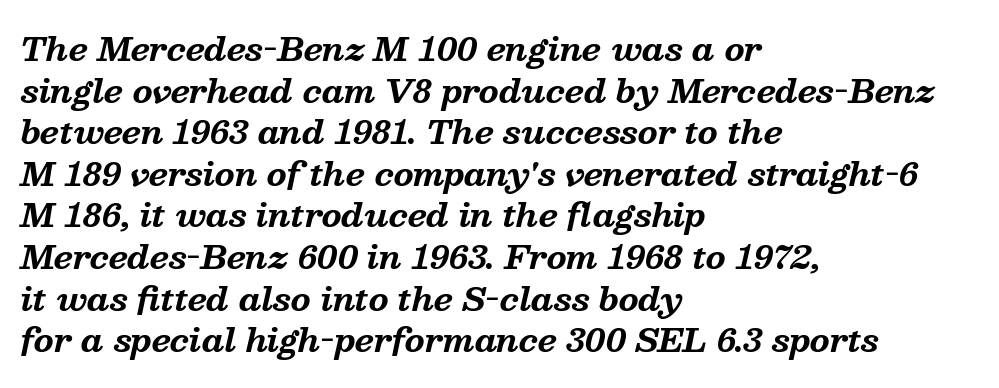
Q: Is the text bold? A: Yes.
Q: Is the text italic (slanted)? A: Yes, it leans right by about 13 degrees.
Q: Is the typeface a serif or a sans-serif typeface? A: Serif.
Q: Is the text underlined? A: No.
Q: How is the paragraph aligned? A: Left-aligned.
Q: Is the spacing between letters normal or unusually wide? A: Normal.
Q: Is the spacing between lines tight, normal or loose? A: Normal.
Q: Width (condensed, normal, or wide)? A: Normal.
Q: Stroke contrast? A: Medium.
Q: x-height? A: Medium.
Q: Monospaced? A: No.
